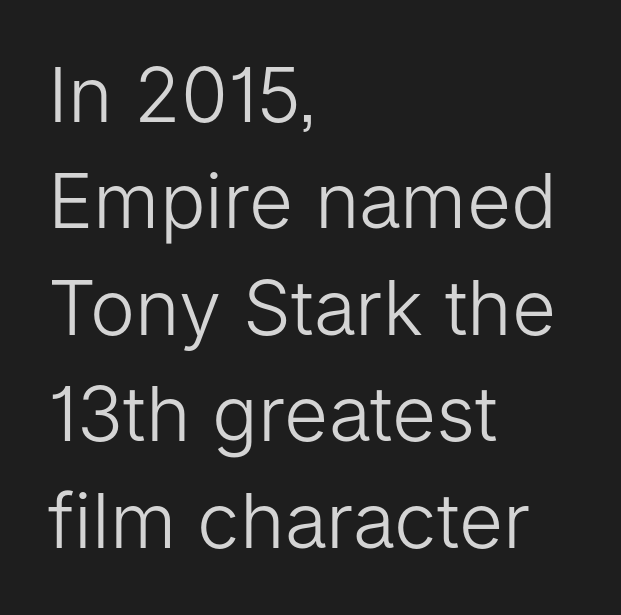
The image shows 76 px light sans-serif type, upright; set left-aligned, normal line spacing (1.4x), normal letter spacing, not underlined; low stroke contrast and a medium x-height.
